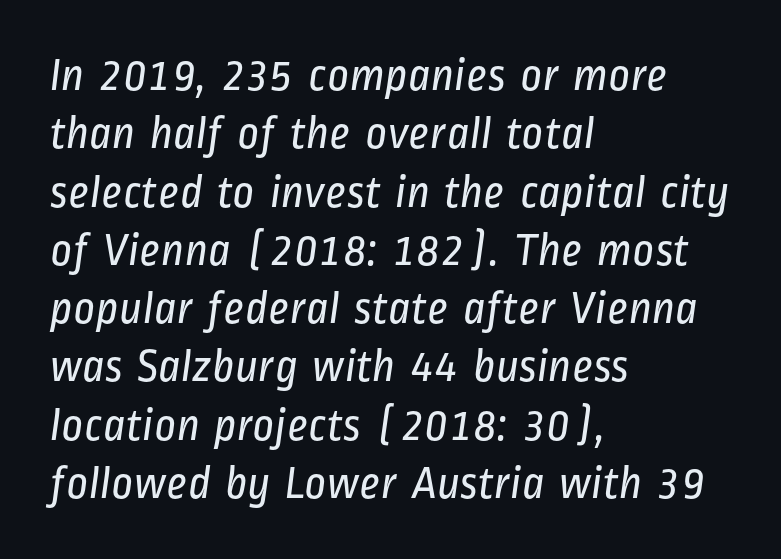
{"serif": "no", "bold": "no", "weight": "regular", "width": "condensed", "stroke_contrast": "low", "x_height": "medium", "monospaced": "no", "underline": "no", "align": "left", "line_spacing_ratio": 1.24, "letter_spacing": "normal", "letter_spacing_em": 0.0, "glyph_px": 47}
